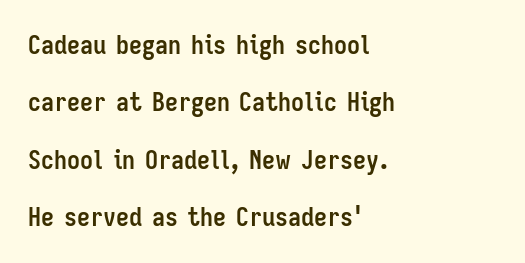
The image shows 26 px bold type, upright; set left-aligned, loose line spacing (2.21x), normal letter spacing, not underlined.
